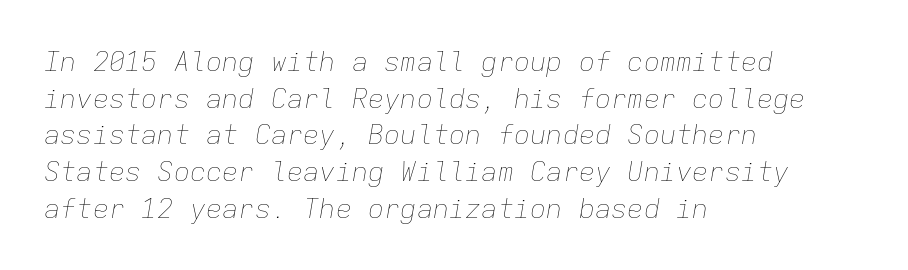
{"italic": "yes", "lean": "right", "slant_degrees": 9, "bold": "no", "underline": "no", "align": "left", "line_spacing": "normal", "line_spacing_ratio": 1.36, "letter_spacing": "normal", "letter_spacing_em": 0.0, "glyph_px": 27}
